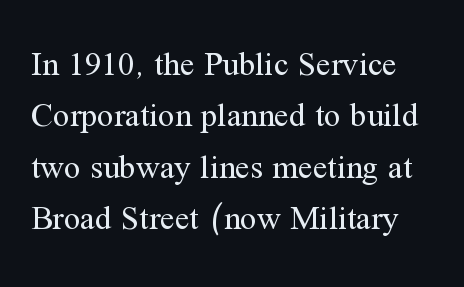
Check where the strokes stop: tiny serifs finish them off. Character widths vary here, with narrow letters taking less room than wide ones. Quick note: not italic, upright. Nothing heavy about these letters — not bold at all. The rendering uses a moderate line-height, typical for paragraphs. Descenders are the only things crossing below the line.
